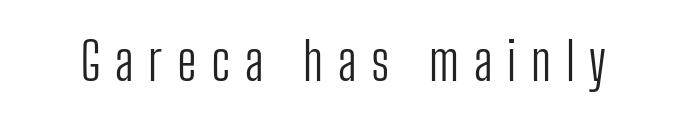
{"serif": "no", "italic": "no", "bold": "no", "weight": "light", "width": "condensed", "stroke_contrast": "low", "x_height": "medium", "monospaced": "no", "underline": "no", "letter_spacing": "wide", "letter_spacing_em": 0.28, "glyph_px": 52}
